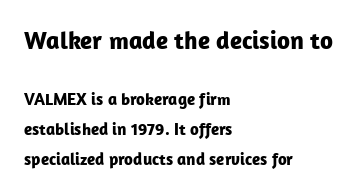
Its strokes are broad and dark, the hallmark of bold type. The face used here is rendered with its standard letterfit. Note: larger setting up top, smaller setting below. The setting favours the left margin, as ordinary paragraphs usually do.
